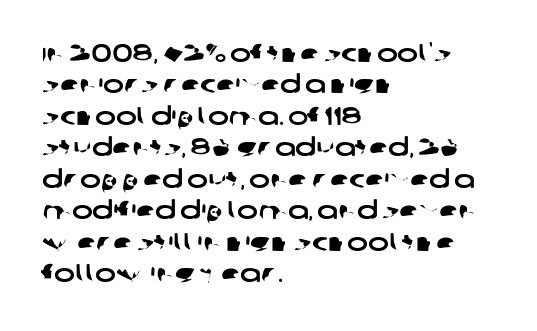
Q: Is the text underlined? A: No.
Q: How is the paragraph aligned? A: Left-aligned.
Q: Is the spacing between letters normal or unusually wide? A: Normal.
Q: Is the spacing between lines tight, normal or loose? A: Normal.
